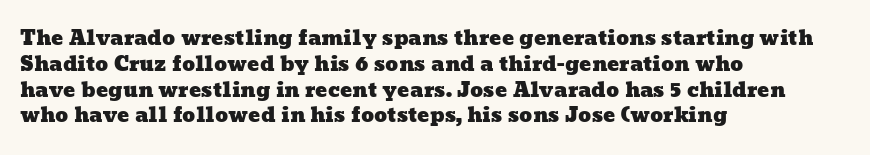
Q: Is the text underlined? A: No.
Q: How is the paragraph aligned? A: Left-aligned.
Q: Is the spacing between letters normal or unusually wide? A: Normal.
Q: Is the spacing between lines tight, normal or loose? A: Normal.
